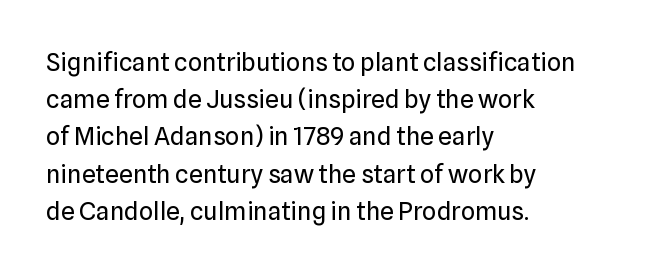
{"italic": "no", "bold": "no", "underline": "no", "align": "left", "line_spacing": "normal", "line_spacing_ratio": 1.49, "letter_spacing": "normal", "letter_spacing_em": 0.0, "glyph_px": 25}
